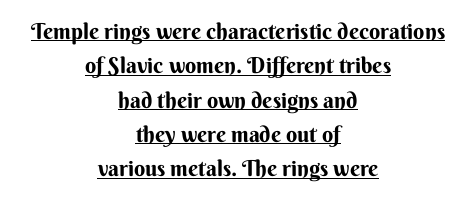
Q: Is the text bold? A: Yes.
Q: Is the text italic (slanted)? A: No, it is upright.
Q: Is the text underlined? A: Yes.
Q: How is the paragraph aligned? A: Centered.
Q: Is the spacing between letters normal or unusually wide? A: Normal.
Q: Is the spacing between lines tight, normal or loose? A: Normal.
